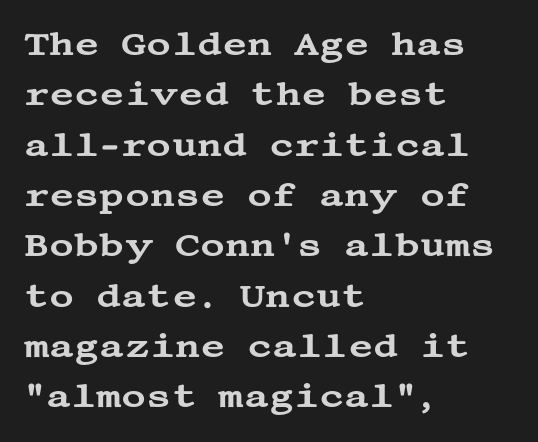
Q: Is the text italic (slanted)? A: No, it is upright.
Q: Is the typeface a serif or a sans-serif typeface? A: Serif.
Q: Is the text underlined? A: No.
Q: How is the paragraph aligned? A: Left-aligned.
Q: Is the spacing between letters normal or unusually wide? A: Normal.
Q: Is the spacing between lines tight, normal or loose? A: Normal.
Q: Width (condensed, normal, or wide)? A: Wide.
Q: Stroke contrast? A: Medium.
Q: x-height? A: Large.
